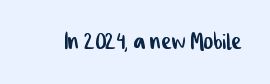
Letter spacing: default. Regarding serifs, this sample does without them. The letters advance in unequal steps, a hallmark of proportional type. Lines of text with bare space underneath.
